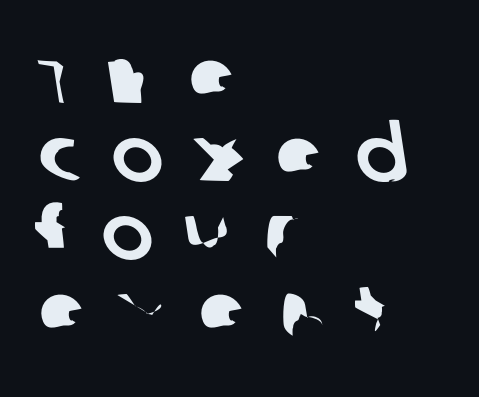
Q: Is the typeface a serif or a sans-serif typeface? A: Sans-serif.
Q: Is the text underlined? A: No.
Q: How is the paragraph aligned? A: Left-aligned.
Q: Is the spacing between letters normal or unusually wide? A: Unusually wide.
Q: Is the spacing between lines tight, normal or loose? A: Tight.
Q: Width (condensed, normal, or wide)? A: Normal.
Q: Stroke contrast? A: Low.
Q: x-height? A: Large.
Q: Monospaced? A: No.
